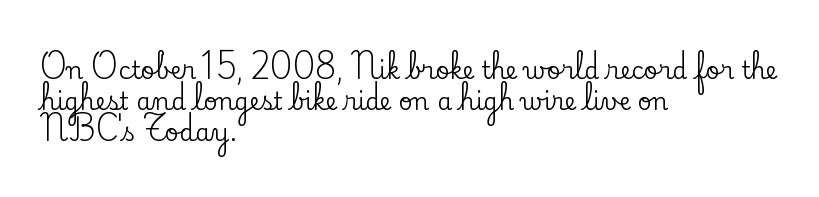
Q: Is the text italic (slanted)? A: No, it is upright.
Q: Is the text underlined? A: No.
Q: How is the paragraph aligned? A: Left-aligned.
Q: Is the spacing between letters normal or unusually wide? A: Normal.
Q: Is the spacing between lines tight, normal or loose? A: Normal.
